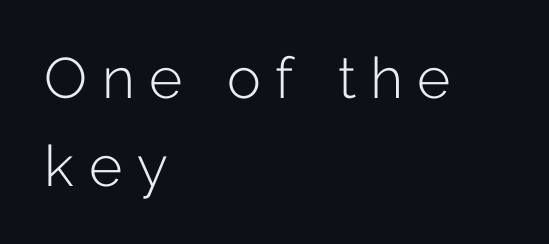
{"serif": "no", "italic": "no", "bold": "no", "weight": "light", "width": "normal", "stroke_contrast": "low", "x_height": "medium", "monospaced": "no", "underline": "no", "align": "left", "line_spacing": "normal", "line_spacing_ratio": 1.54, "letter_spacing": "wide", "letter_spacing_em": 0.26, "glyph_px": 57}
